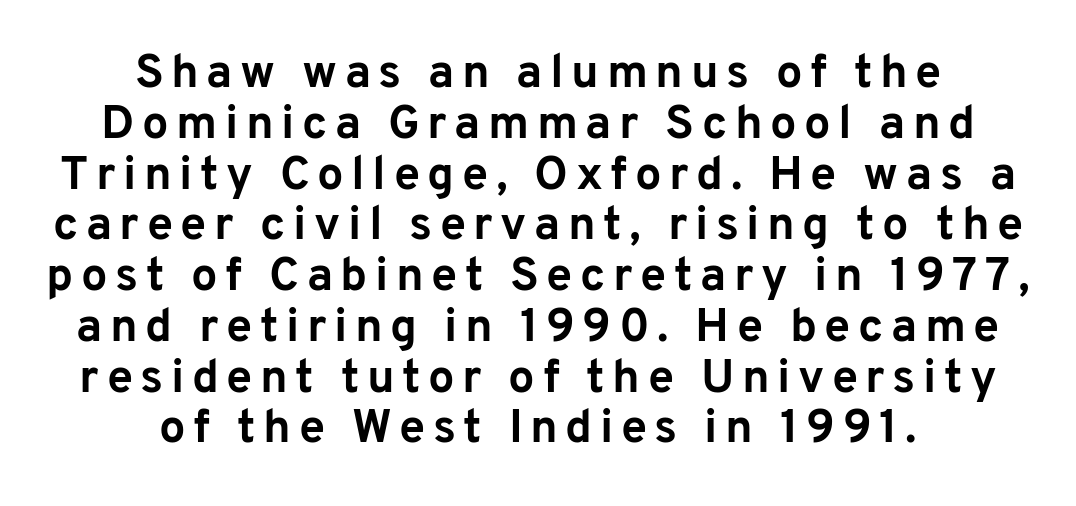
The axis of the letterforms is exactly vertical. The typeface chosen for these lines omits serifs. Caption: multi-line text, centered on the measure. The rendering uses a bold face; every stroke is thick and dark. Here the designer chose a conventional face with non-uniform glyph widths.
